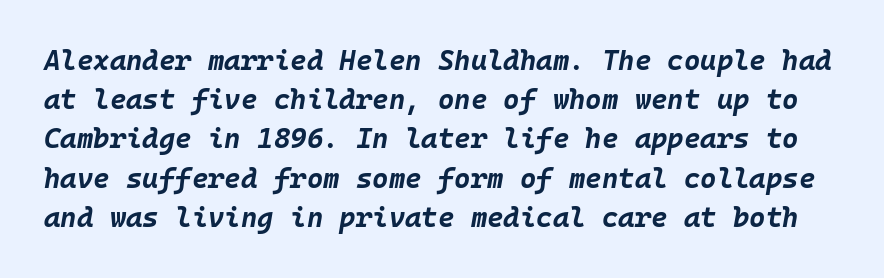
Q: Is the text bold? A: Yes.
Q: Is the text italic (slanted)? A: Yes, it leans right by about 10 degrees.
Q: Is the text underlined? A: No.
Q: Is the spacing between letters normal or unusually wide? A: Normal.
Q: Is the spacing between lines tight, normal or loose? A: Normal.
Q: Width (condensed, normal, or wide)? A: Normal.
Q: Stroke contrast? A: Low.
Q: x-height? A: Large.
Q: Monospaced? A: Yes.
